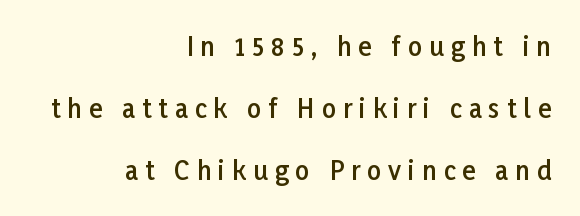
{"italic": "no", "bold": "semi", "underline": "no", "align": "right", "line_spacing": "loose", "line_spacing_ratio": 2.48, "letter_spacing": "wide", "letter_spacing_em": 0.28, "glyph_px": 25}
